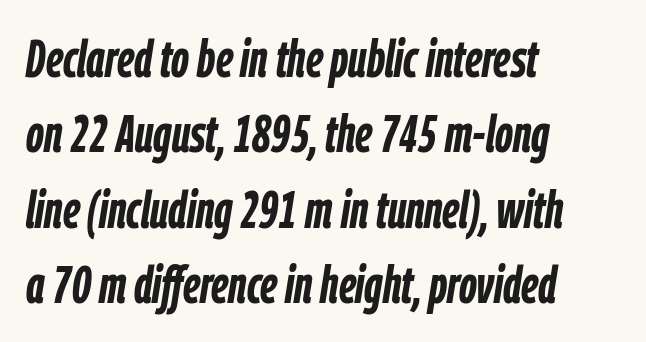
The image shows 52 px semibold, condensed type, italic (leaning right); set left-aligned, normal line spacing (1.45x), normal letter spacing, not underlined; low stroke contrast and a medium x-height.
